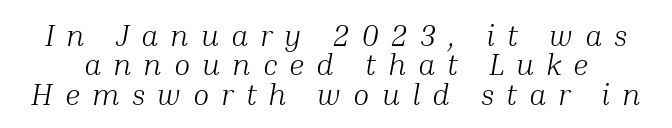
The image shows 30 px light serif type, italic (leaning right); set tight line spacing (0.98x), unusually wide letter spacing (+0.4 em), not underlined; medium stroke contrast and a medium x-height.
